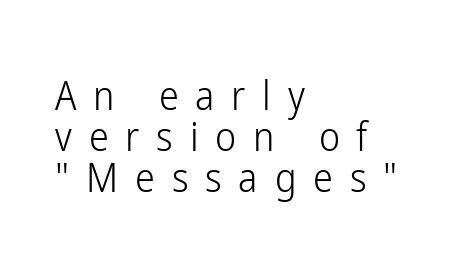
Summary of vertical rhythm: compact, with narrow interline spacing. You could not count columns in this text — the font is proportionally spaced. The typesetting does not lean heavy: it is not bold. Rendered with straight, roman letterforms. The passage shown is typeset with a sans-serif family. This rendering uses left alignment, leaving the right contour irregular.
